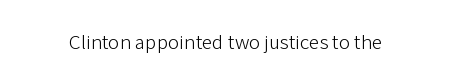
The passage shown is not underscored anywhere. The font's upright variant was chosen for this text. Stems here are at most as thick as an everyday book face. Observe the ordinary spacing: letters are neighbours, not strangers.
